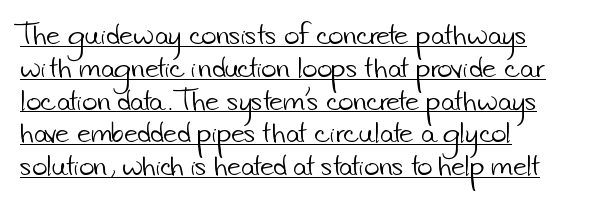
{"bold": "no", "underline": "yes", "align": "left", "line_spacing": "normal", "line_spacing_ratio": 1.26, "letter_spacing": "normal", "letter_spacing_em": 0.0, "glyph_px": 26}
